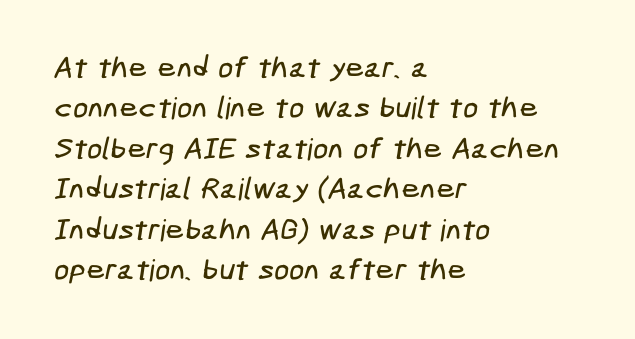
These lines are composed in type without serifs. Only glyphs here, with clear space below each row. Compared with typical paragraphs, the rows here are spaced about the same. Students, note that the glyphs here touch the page at normal intervals.
